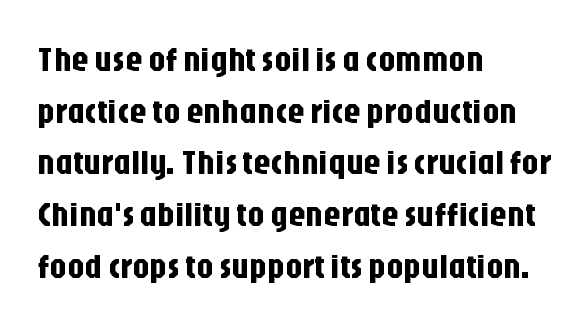
The rendering anchors every line to the left-hand side. Do the letters lean? They stand straight. Unmarked baselines from the first word to the last. Note: no serifs on the glyphs.
